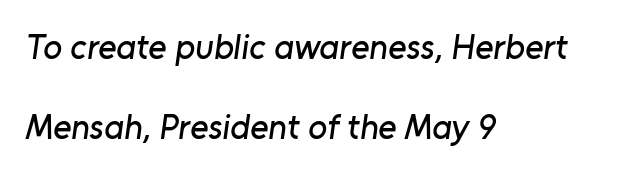
The image shows 35 px sans-serif type; set left-aligned, loose line spacing (2.3x), normal letter spacing, not underlined; low stroke contrast and a medium x-height.
